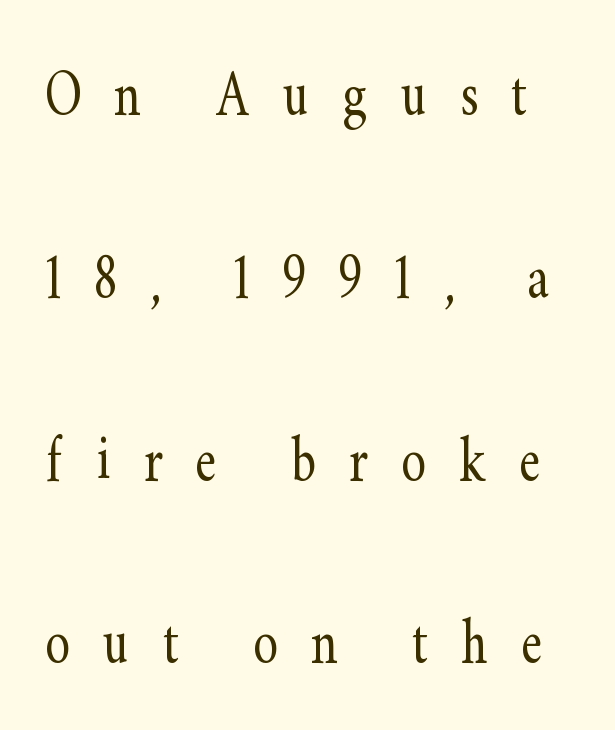
Clear beneath every line of the passage. No italicization has been applied; the sample stays upright. Stroke mass is kept to a normal reading level or below. Are there feet on the stems? There are — it's a serif. Between one letter and the next there's a generous, obvious gap. Is this a fixed-width face? No — the glyphs have proportional, varying widths.
